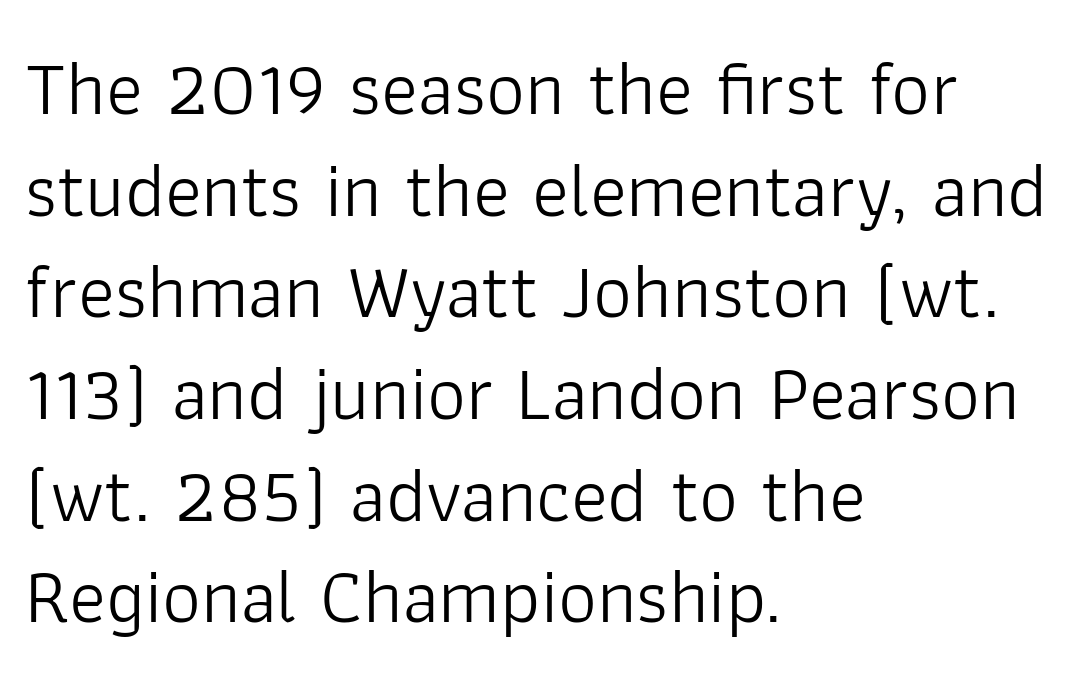
The letters advance in unequal steps, a hallmark of proportional type. The face used here is rendered with its standard letterfit. The passage is arranged the way most books set body copy — flush left. Think standard paragraph weight, or any step lighter than that.
